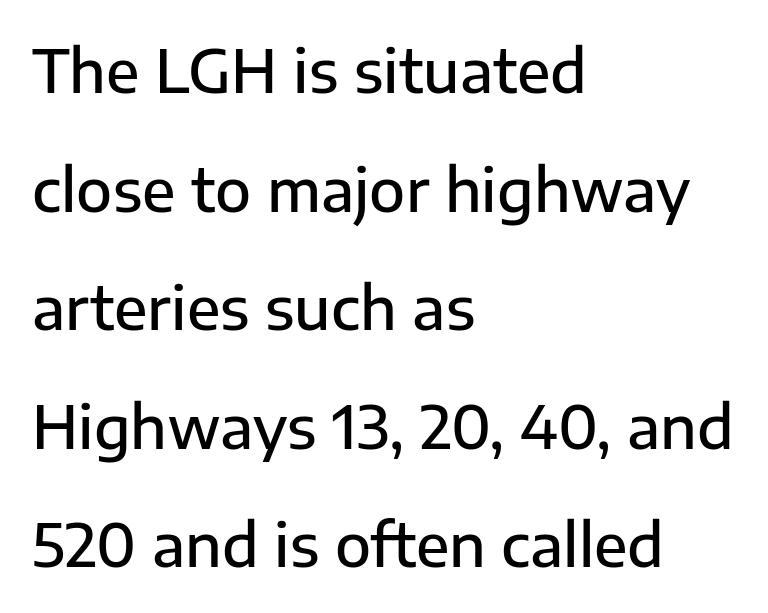
Q: Is the text bold? A: Semi-bold.
Q: Is the text italic (slanted)? A: No, it is upright.
Q: Is the typeface a serif or a sans-serif typeface? A: Sans-serif.
Q: Is the text underlined? A: No.
Q: How is the paragraph aligned? A: Left-aligned.
Q: Is the spacing between letters normal or unusually wide? A: Normal.
Q: Is the spacing between lines tight, normal or loose? A: Loose.
Q: Width (condensed, normal, or wide)? A: Normal.
Q: Stroke contrast? A: Low.
Q: x-height? A: Medium.
Q: Monospaced? A: No.
